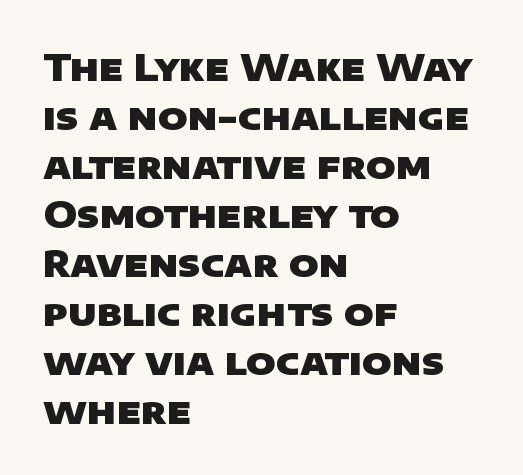
The image shows 36 px heavy, wide sans-serif type; set left-aligned, normal line spacing (1.36x), normal letter spacing, not underlined; low stroke contrast and a large x-height.
